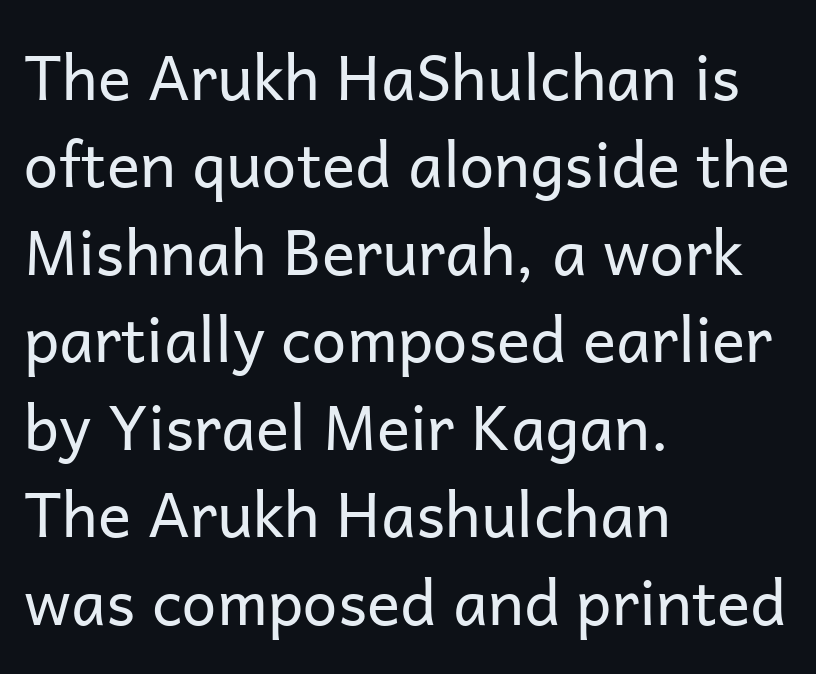
Q: Is the text bold? A: No.
Q: Is the text italic (slanted)? A: No, it is upright.
Q: Is the typeface a serif or a sans-serif typeface? A: Sans-serif.
Q: Is the text underlined? A: No.
Q: How is the paragraph aligned? A: Left-aligned.
Q: Is the spacing between letters normal or unusually wide? A: Normal.
Q: Is the spacing between lines tight, normal or loose? A: Normal.
Q: Width (condensed, normal, or wide)? A: Normal.
Q: Stroke contrast? A: Low.
Q: x-height? A: Medium.
Q: Monospaced? A: No.
